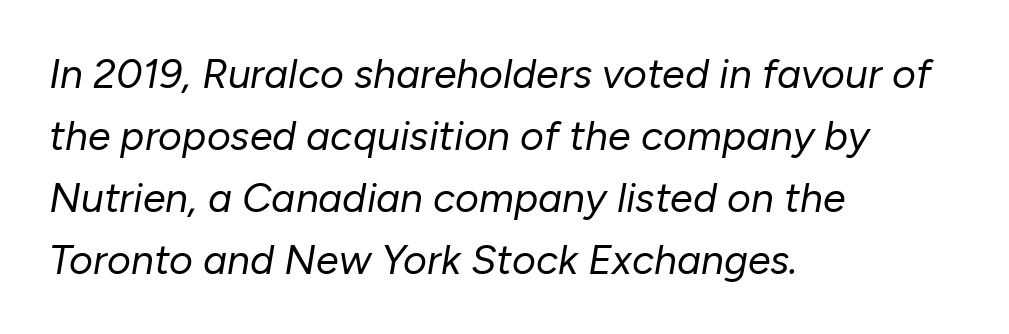
The image shows 41 px regular-weight type, italic (leaning right); set left-aligned, normal line spacing (1.51x), normal letter spacing, not underlined; low stroke contrast and a medium x-height.
